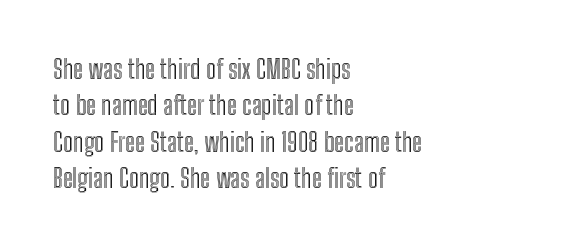
{"italic": "no", "underline": "no", "align": "left", "line_spacing": "normal", "line_spacing_ratio": 1.4, "letter_spacing": "normal", "letter_spacing_em": 0.0, "glyph_px": 26}
